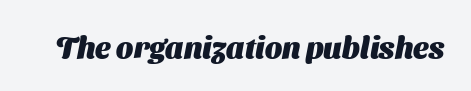
Q: Is the text bold? A: Yes.
Q: Is the typeface a serif or a sans-serif typeface? A: Sans-serif.
Q: Is the text underlined? A: No.
Q: Is the spacing between letters normal or unusually wide? A: Normal.
Q: Width (condensed, normal, or wide)? A: Normal.
Q: Stroke contrast? A: Medium.
Q: x-height? A: Medium.
Q: Monospaced? A: No.
